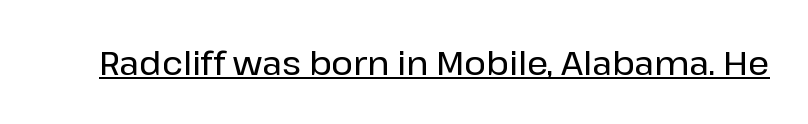
{"serif": "no", "italic": "no", "width": "normal", "stroke_contrast": "low", "x_height": "medium", "monospaced": "no", "underline": "yes", "letter_spacing": "normal", "letter_spacing_em": 0.0, "glyph_px": 33}
